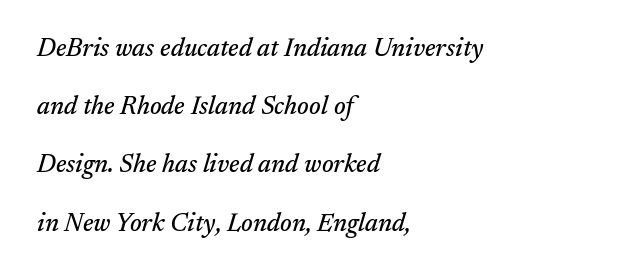
Q: Is the text italic (slanted)? A: Yes, it leans right by about 17 degrees.
Q: Is the text underlined? A: No.
Q: How is the paragraph aligned? A: Left-aligned.
Q: Is the spacing between letters normal or unusually wide? A: Normal.
Q: Is the spacing between lines tight, normal or loose? A: Loose.
